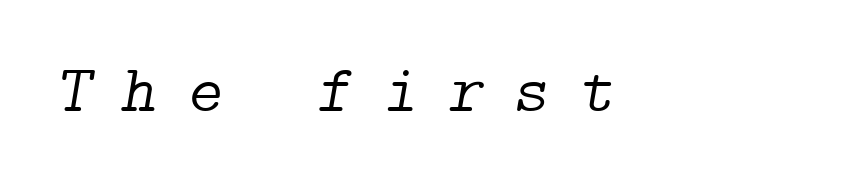
The image shows 67 px light serif type, italic (leaning right); set unusually wide letter spacing (+0.45 em), not underlined; low stroke contrast and a medium x-height.
